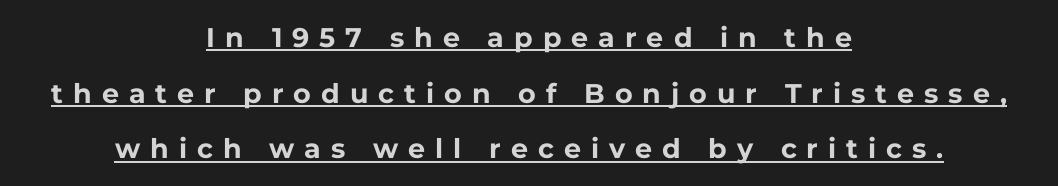
{"italic": "no", "bold": "yes", "underline": "yes", "align": "center", "line_spacing": "loose", "line_spacing_ratio": 2.06, "letter_spacing": "wide", "letter_spacing_em": 0.37, "glyph_px": 27}
